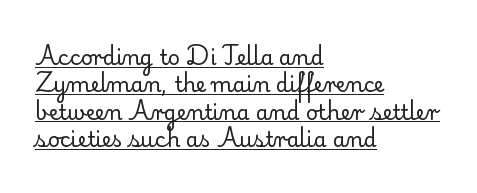
{"italic": "no", "bold": "no", "underline": "yes", "align": "left", "line_spacing": "normal", "line_spacing_ratio": 1.3, "letter_spacing": "normal", "letter_spacing_em": 0.0, "glyph_px": 21}
